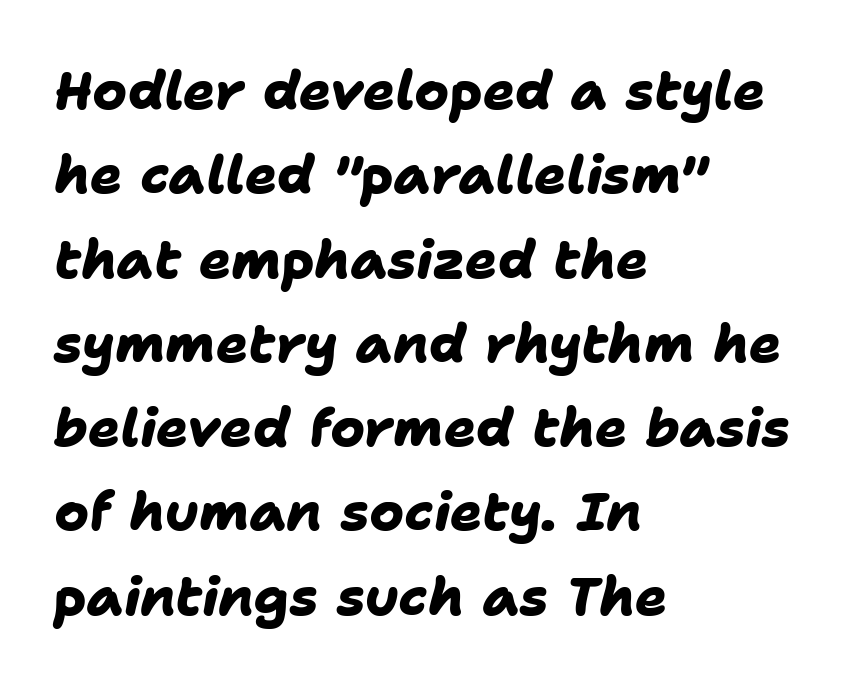
{"serif": "no", "bold": "yes", "weight": "heavy", "width": "normal", "stroke_contrast": "low", "x_height": "medium", "monospaced": "no", "underline": "no", "align": "left", "line_spacing": "normal", "line_spacing_ratio": 1.59, "letter_spacing": "normal", "letter_spacing_em": 0.0, "glyph_px": 53}
